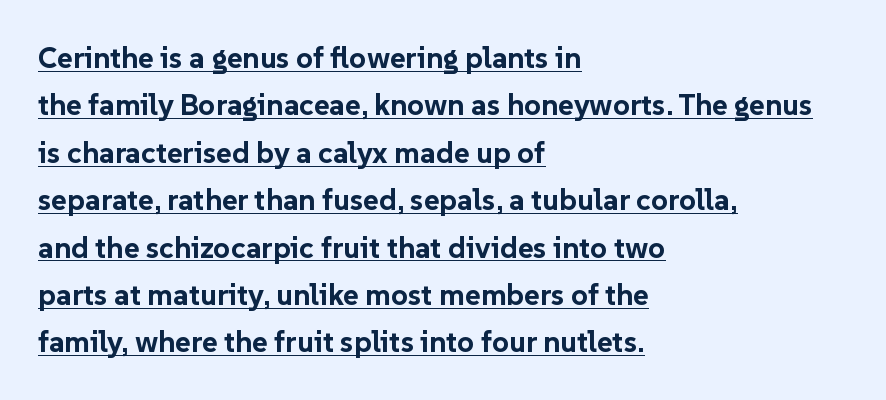
{"serif": "no", "italic": "no", "bold": "yes", "weight": "bold", "width": "normal", "stroke_contrast": "low", "x_height": "medium", "monospaced": "no", "underline": "yes", "align": "left", "line_spacing": "normal", "line_spacing_ratio": 1.58, "letter_spacing": "normal", "letter_spacing_em": 0.0, "glyph_px": 30}
